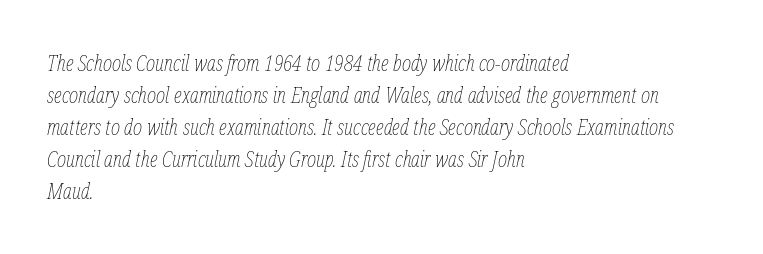
What stands out about the letter spacing? Nothing — it is the standard amount. The font's italic variant was chosen for this text. Each stroke keeps to a modest, everyday thickness or less. The rows are spaced the way most documents space them.
